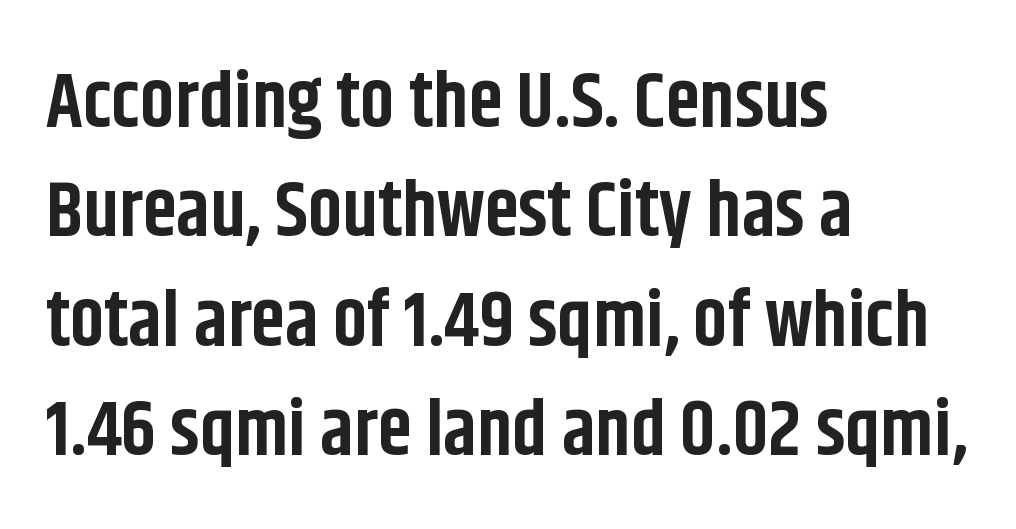
The space directly below the letters is spotless. Every row of glyphs begins at an identical x-position on the left. Character widths vary here, with narrow letters taking less room than wide ones. The passage shown has conventional tracking throughout. Look at the bottom of the vertical strokes: they stop flat, with no serifs.
